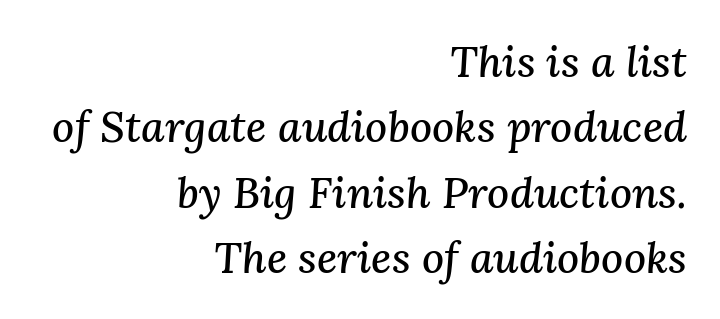
Observe the ordinary spacing: letters are neighbours, not strangers. Summary of vertical rhythm: regular, with standard interline spacing. Here the designer chose a conventional face with non-uniform glyph widths. Each line ends at the same right margin while the left side varies. Italic: yes, the glyphs are oblique. What kind of face is this? One with serifs.
